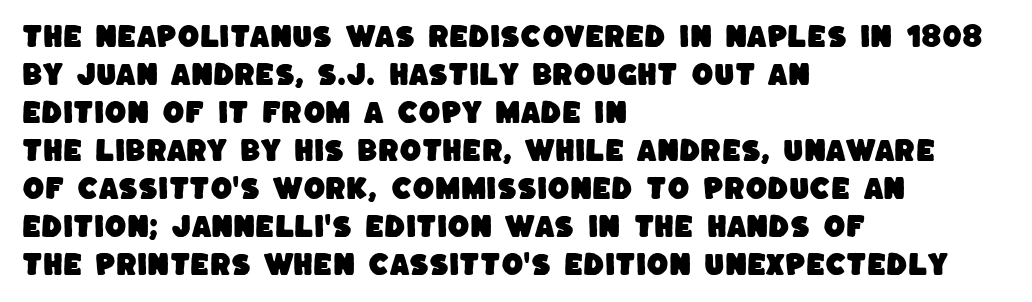
Q: Is the text underlined? A: No.
Q: How is the paragraph aligned? A: Left-aligned.
Q: Is the spacing between letters normal or unusually wide? A: Normal.
Q: Is the spacing between lines tight, normal or loose? A: Normal.
